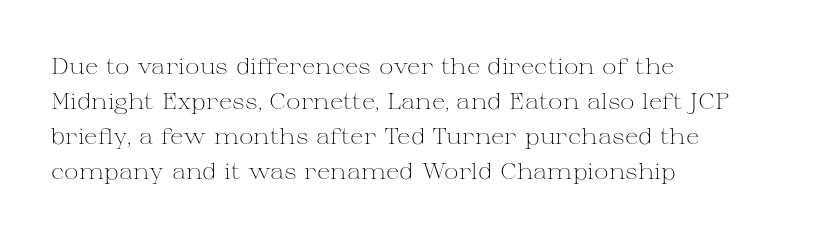
Q: Is the text bold? A: No.
Q: Is the text italic (slanted)? A: No, it is upright.
Q: Is the text underlined? A: No.
Q: How is the paragraph aligned? A: Left-aligned.
Q: Is the spacing between letters normal or unusually wide? A: Normal.
Q: Is the spacing between lines tight, normal or loose? A: Normal.
